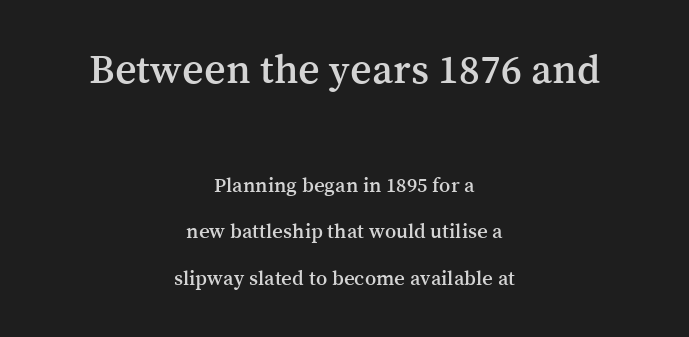
The image shows 42 px serif type, upright; set centered, loose line spacing (2.22x), normal letter spacing, not underlined; the first (top) block is 2.0x larger; medium stroke contrast and a medium x-height.
